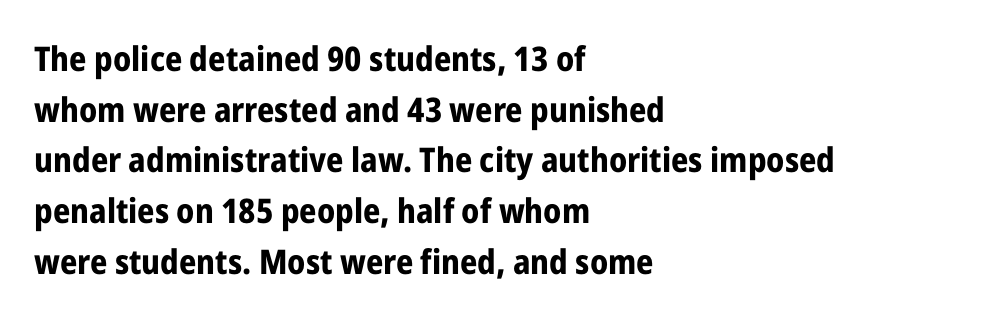
Q: Is the text bold? A: Yes.
Q: Is the text italic (slanted)? A: No, it is upright.
Q: Is the typeface a serif or a sans-serif typeface? A: Sans-serif.
Q: Is the text underlined? A: No.
Q: How is the paragraph aligned? A: Left-aligned.
Q: Is the spacing between letters normal or unusually wide? A: Normal.
Q: Is the spacing between lines tight, normal or loose? A: Normal.
Q: Width (condensed, normal, or wide)? A: Condensed.
Q: Stroke contrast? A: Low.
Q: x-height? A: Medium.
Q: Monospaced? A: No.
